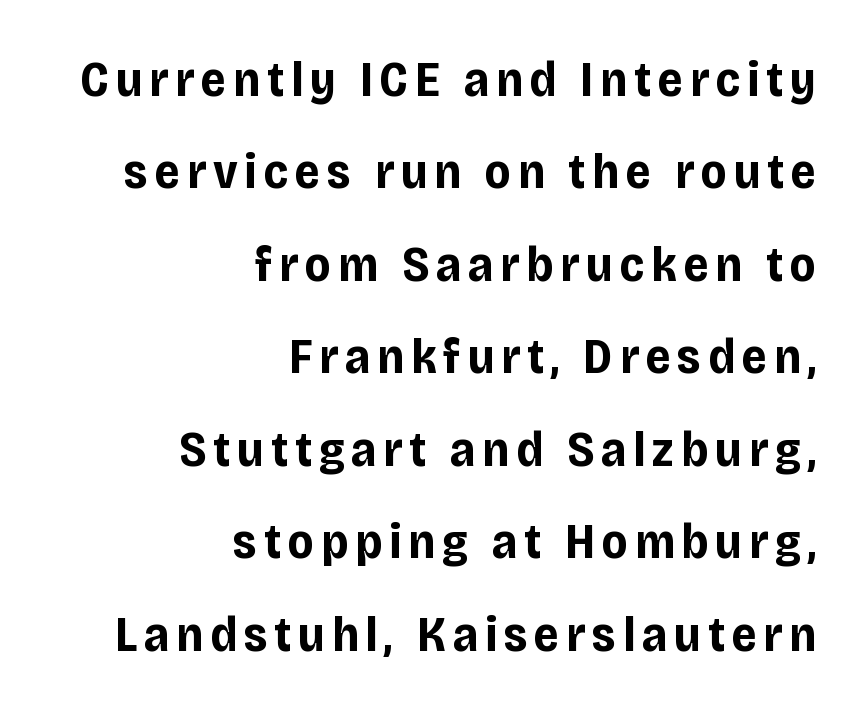
{"serif": "no", "italic": "no", "bold": "yes", "weight": "bold", "width": "condensed", "stroke_contrast": "low", "x_height": "large", "monospaced": "no", "underline": "no", "align": "right", "line_spacing_ratio": 1.85, "glyph_px": 50}
